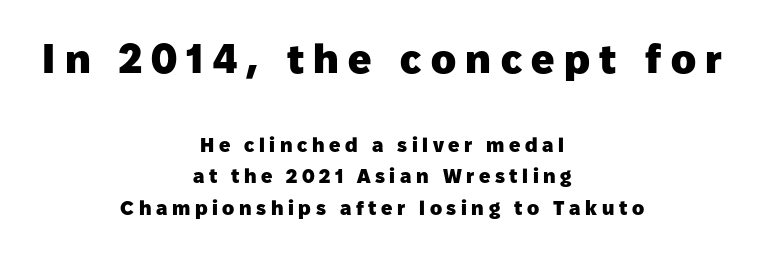
Q: Is the text bold? A: Yes.
Q: Is the text italic (slanted)? A: No, it is upright.
Q: Is the typeface a serif or a sans-serif typeface? A: Sans-serif.
Q: Is the text underlined? A: No.
Q: How is the paragraph aligned? A: Centered.
Q: Is the spacing between letters normal or unusually wide? A: Unusually wide.
Q: Is the spacing between lines tight, normal or loose? A: Normal.
Q: Which block of text is set in a larger size, the first (top) or the second (bottom)? A: The first (top) one.
Q: Width (condensed, normal, or wide)? A: Normal.
Q: Stroke contrast? A: Low.
Q: x-height? A: Medium.
Q: Monospaced? A: No.
